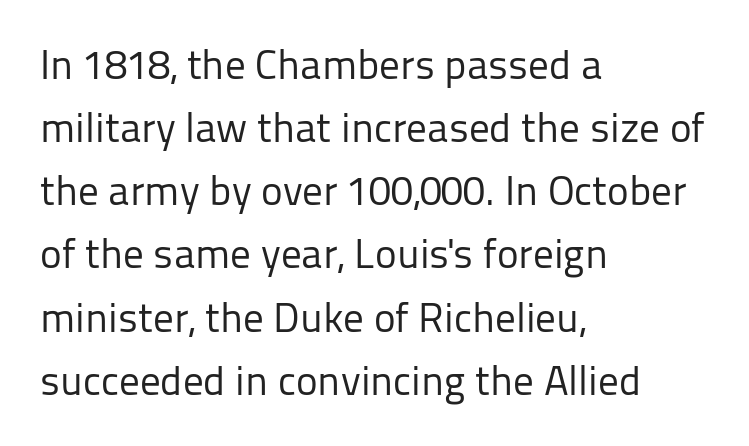
The image shows 41 px regular-weight sans-serif type, upright; set left-aligned, normal line spacing (1.54x), normal letter spacing, not underlined; low stroke contrast and a medium x-height.
